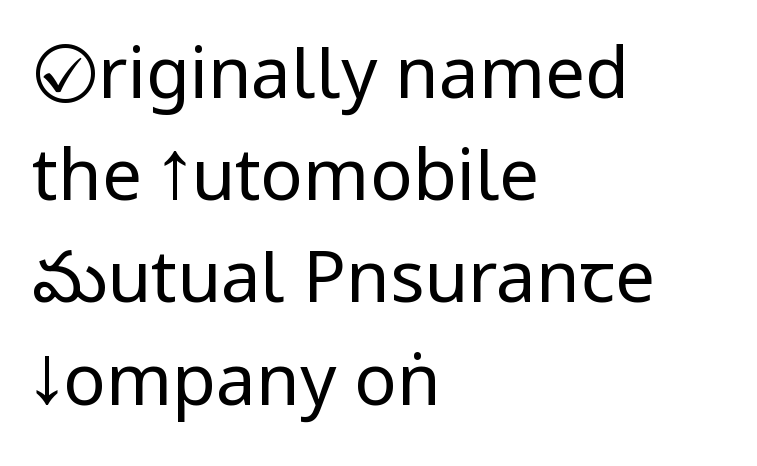
The image shows 71 px regular-weight, condensed sans-serif type, upright; set left-aligned, normal line spacing (1.44x), normal letter spacing, not underlined; low stroke contrast and a large x-height.
